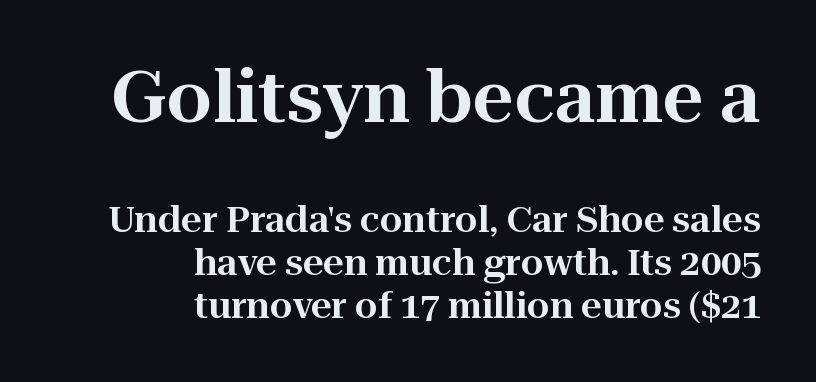
Q: Is the text italic (slanted)? A: No, it is upright.
Q: Is the typeface a serif or a sans-serif typeface? A: Serif.
Q: Is the text underlined? A: No.
Q: How is the paragraph aligned? A: Right-aligned.
Q: Is the spacing between letters normal or unusually wide? A: Normal.
Q: Which block of text is set in a larger size, the first (top) or the second (bottom)? A: The first (top) one.
Q: Width (condensed, normal, or wide)? A: Normal.
Q: Stroke contrast? A: High.
Q: x-height? A: Medium.
Q: Monospaced? A: No.
